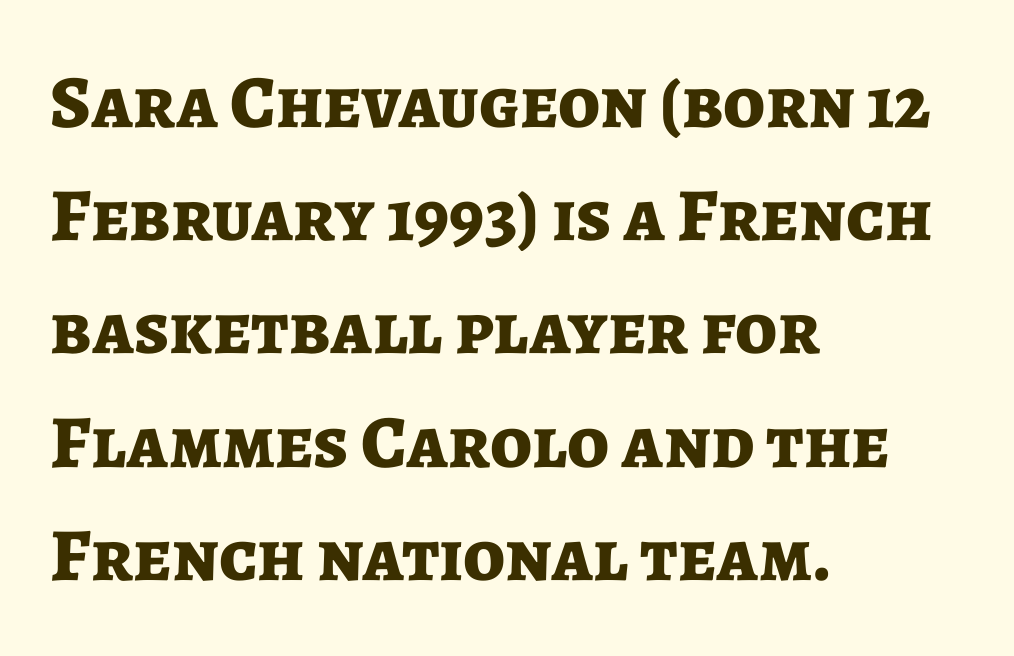
The passage shown is typed in a proportional face where columns would drift. Inter-character spacing is left at the font's built-in metrics. The letters are bold, with thick, heavy strokes. Nope, not italic — everything's standing straight.
